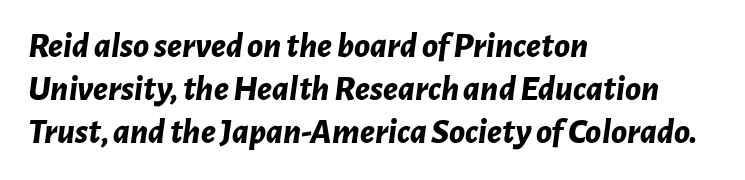
Q: Is the text bold? A: Yes.
Q: Is the text italic (slanted)? A: Yes, it leans right by about 7 degrees.
Q: Is the text underlined? A: No.
Q: How is the paragraph aligned? A: Left-aligned.
Q: Is the spacing between letters normal or unusually wide? A: Normal.
Q: Width (condensed, normal, or wide)? A: Normal.
Q: Stroke contrast? A: Low.
Q: x-height? A: Medium.
Q: Monospaced? A: No.
